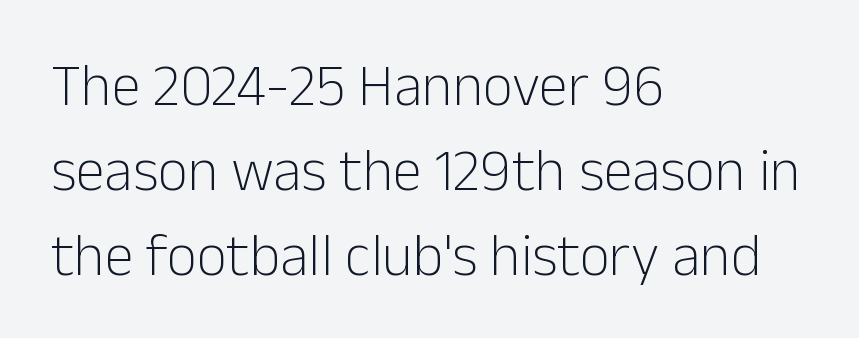
Tracking here is standard; glyphs follow each other at the usual distance. The lettering stays uniformly vertical, giving the passage a roman look. The face used here is a sans, in the tradition of grotesques and geometrics. These lines stack with their left ends in a neat column. Vertically, the passage feels balanced, rows spaced as you'd expect.
